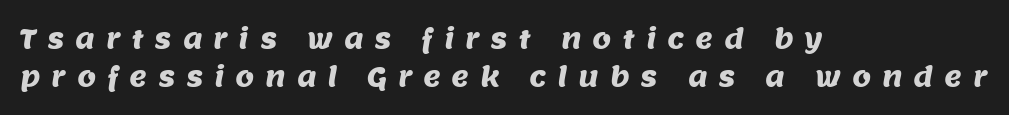
The image shows 27 px text type; set left-aligned, normal line spacing (1.41x), unusually wide letter spacing (+0.4 em), not underlined.
